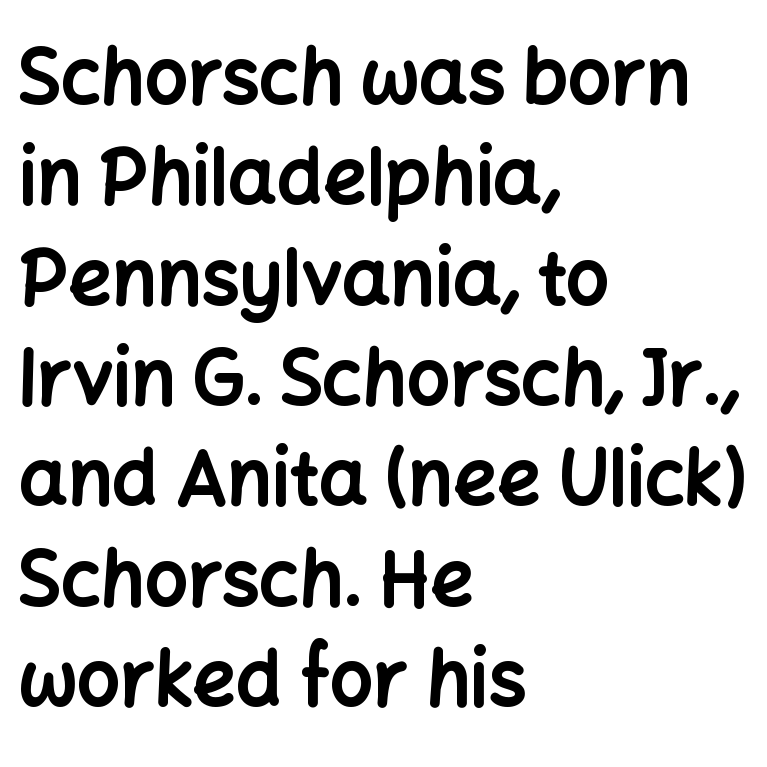
{"serif": "no", "italic": "no", "bold": "yes", "weight": "bold", "width": "normal", "stroke_contrast": "low", "x_height": "medium", "monospaced": "no", "underline": "no", "align": "left", "line_spacing": "normal", "line_spacing_ratio": 1.32, "letter_spacing": "normal", "letter_spacing_em": 0.0, "glyph_px": 76}
